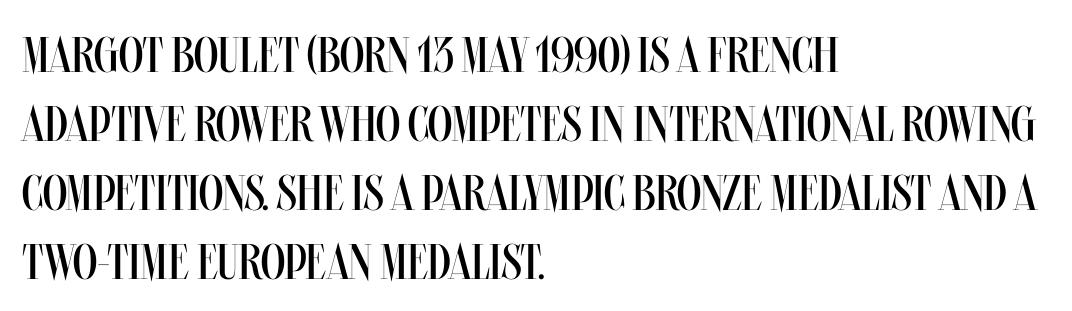
{"italic": "no", "bold": "no", "weight": "regular", "width": "condensed", "stroke_contrast": "medium", "x_height": "large", "monospaced": "no", "underline": "no", "align": "left", "line_spacing": "normal", "line_spacing_ratio": 1.38, "letter_spacing": "normal", "letter_spacing_em": 0.0, "glyph_px": 50}
